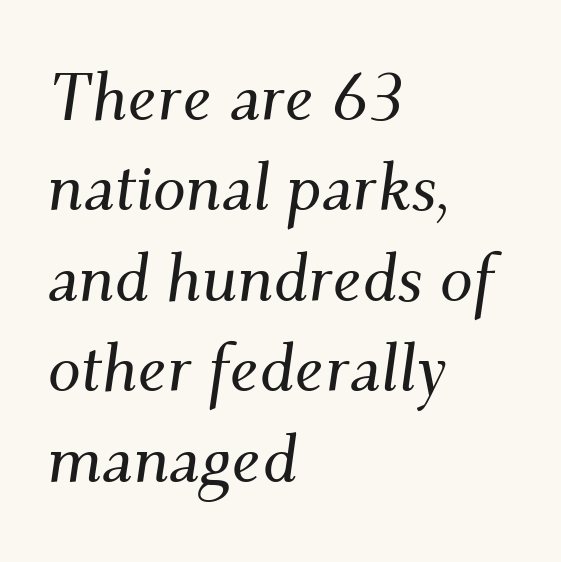
The rendering anchors every line to the left-hand side. Check where the strokes stop: tiny serifs finish them off. Compared with typical body copy, the letter spacing here is the same. Proportional: the letters do not fall into vertical columns. Quick note: underline off.
